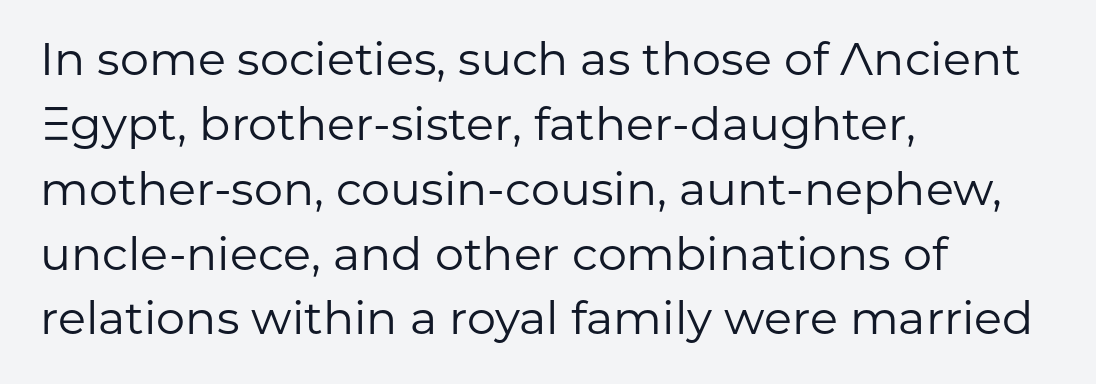
Q: Is the text bold? A: No.
Q: Is the text italic (slanted)? A: No, it is upright.
Q: Is the typeface a serif or a sans-serif typeface? A: Sans-serif.
Q: Is the text underlined? A: No.
Q: How is the paragraph aligned? A: Left-aligned.
Q: Is the spacing between letters normal or unusually wide? A: Normal.
Q: Is the spacing between lines tight, normal or loose? A: Normal.
Q: Width (condensed, normal, or wide)? A: Normal.
Q: Stroke contrast? A: Low.
Q: x-height? A: Medium.
Q: Monospaced? A: No.
